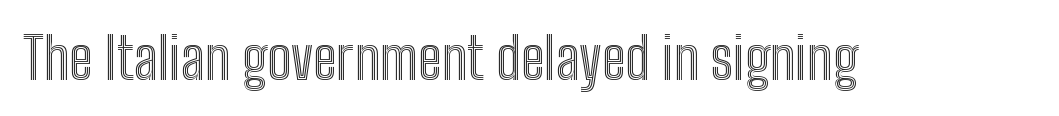
Q: Is the text italic (slanted)? A: No, it is upright.
Q: Is the text underlined? A: No.
Q: Is the spacing between letters normal or unusually wide? A: Normal.
Q: Width (condensed, normal, or wide)? A: Condensed.
Q: x-height? A: Medium.
Q: Monospaced? A: No.
